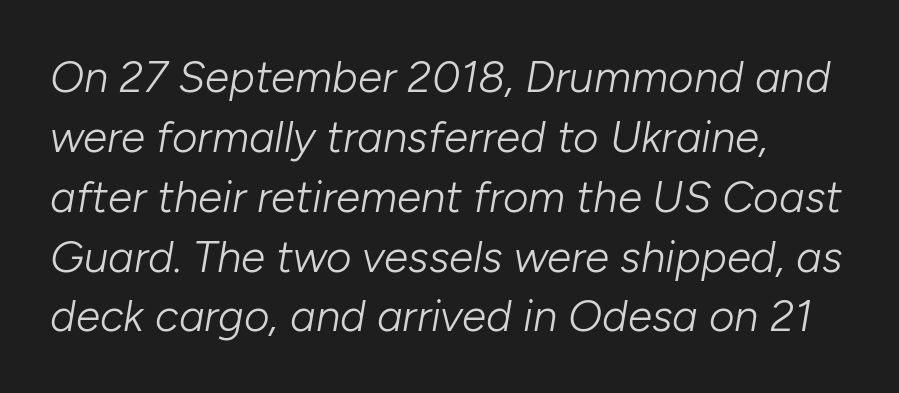
The image shows 44 px light type, italic (leaning right); set left-aligned, normal line spacing (1.36x), normal letter spacing, not underlined; low stroke contrast and a medium x-height.
